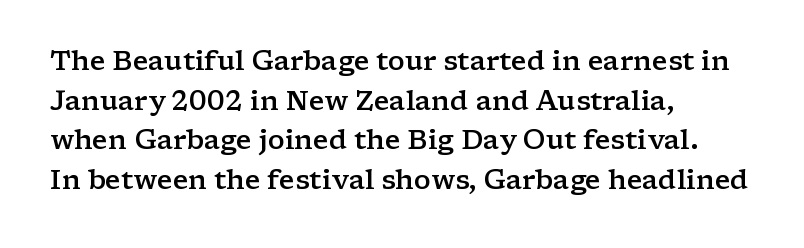
{"italic": "no", "bold": "semi", "underline": "no", "align": "left", "line_spacing": "normal", "line_spacing_ratio": 1.47, "letter_spacing": "normal", "letter_spacing_em": 0.0, "glyph_px": 27}
